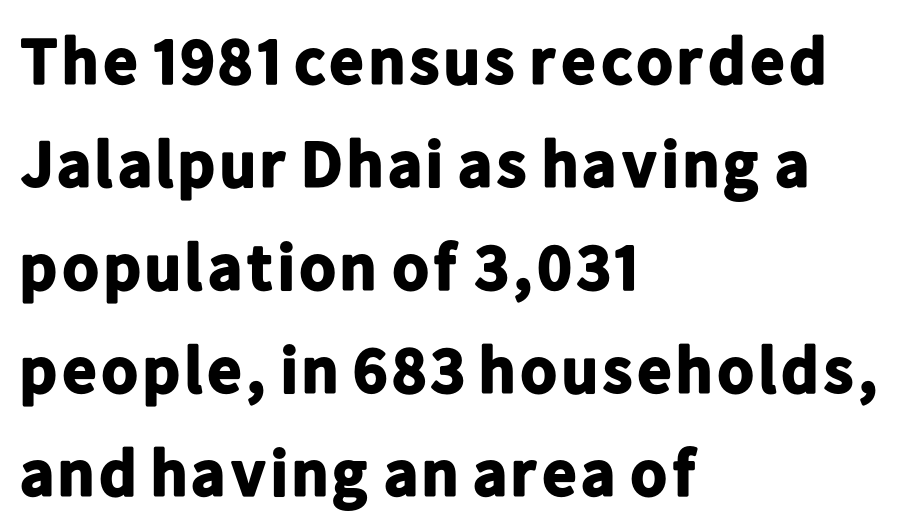
Q: Is the text bold? A: Yes.
Q: Is the text italic (slanted)? A: No, it is upright.
Q: Is the typeface a serif or a sans-serif typeface? A: Sans-serif.
Q: Is the text underlined? A: No.
Q: How is the paragraph aligned? A: Left-aligned.
Q: Is the spacing between letters normal or unusually wide? A: Normal.
Q: Is the spacing between lines tight, normal or loose? A: Normal.
Q: Width (condensed, normal, or wide)? A: Normal.
Q: Stroke contrast? A: Low.
Q: x-height? A: Medium.
Q: Monospaced? A: No.
